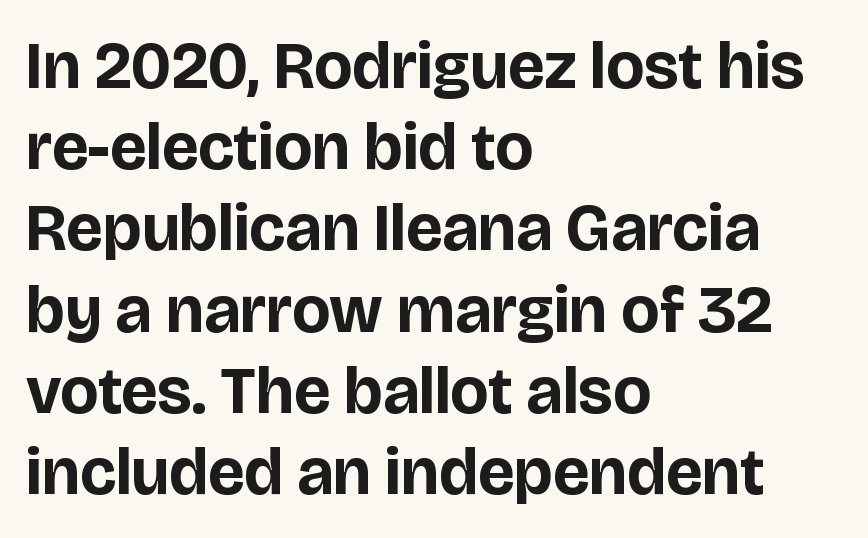
{"serif": "no", "italic": "no", "bold": "yes", "weight": "bold", "width": "normal", "stroke_contrast": "low", "x_height": "large", "monospaced": "no", "underline": "no", "align": "left", "line_spacing_ratio": 1.23, "letter_spacing": "normal", "letter_spacing_em": 0.0, "glyph_px": 66}
